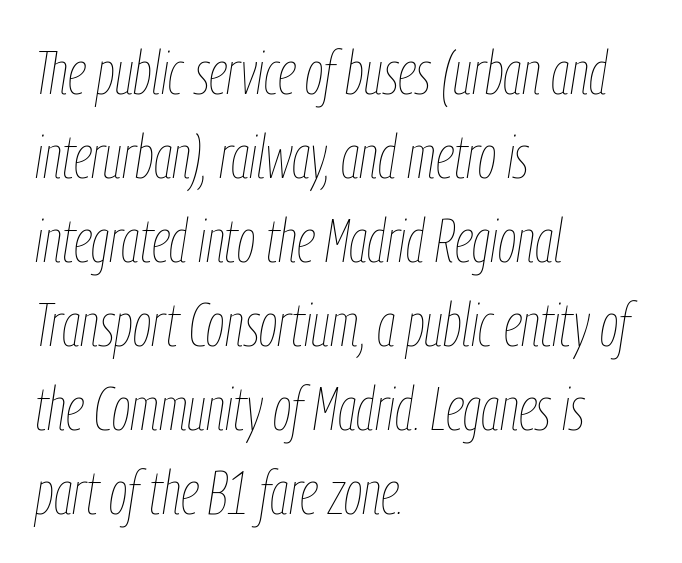
Q: Is the text bold? A: No.
Q: Is the text italic (slanted)? A: Yes, it leans right by about 9 degrees.
Q: Is the text underlined? A: No.
Q: How is the paragraph aligned? A: Left-aligned.
Q: Is the spacing between letters normal or unusually wide? A: Normal.
Q: Is the spacing between lines tight, normal or loose? A: Normal.
Q: Width (condensed, normal, or wide)? A: Condensed.
Q: Stroke contrast? A: Low.
Q: x-height? A: Medium.
Q: Monospaced? A: No.
